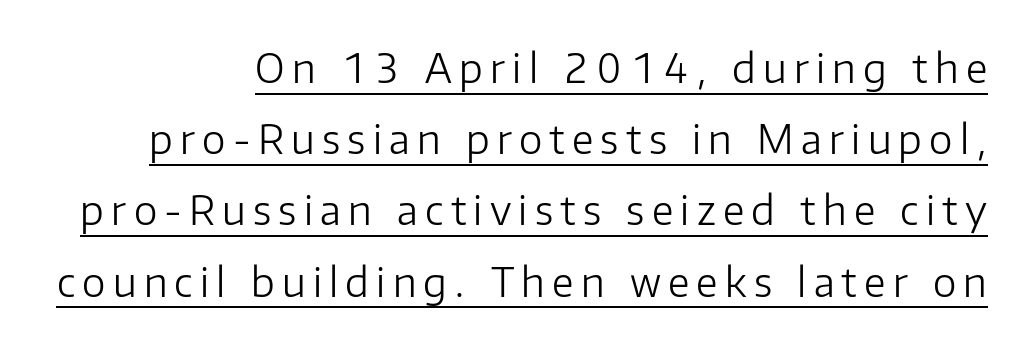
Q: Is the text bold? A: No.
Q: Is the text italic (slanted)? A: No, it is upright.
Q: Is the typeface a serif or a sans-serif typeface? A: Sans-serif.
Q: Is the text underlined? A: Yes.
Q: How is the paragraph aligned? A: Right-aligned.
Q: Width (condensed, normal, or wide)? A: Normal.
Q: Stroke contrast? A: Low.
Q: x-height? A: Medium.
Q: Monospaced? A: No.
